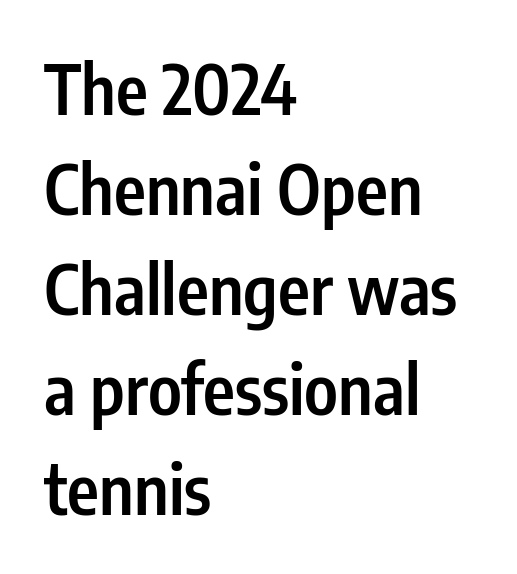
The setting favours the left margin, as ordinary paragraphs usually do. Varying glyph widths throughout — classic text-font behaviour. Observe the absence of serifs on each vertical stroke in this sample. Stems and bowls a touch heavier than normal — semibold. Notice how the stems are strictly vertical — no italics here. Default kerning and tracking; the words read as compact shapes.
